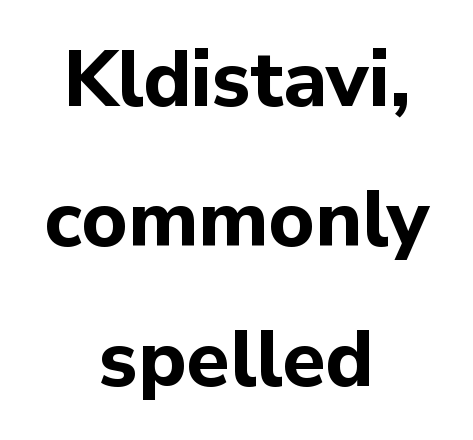
{"serif": "no", "italic": "no", "bold": "yes", "weight": "bold", "width": "normal", "stroke_contrast": "low", "x_height": "medium", "monospaced": "no", "underline": "no", "align": "center", "line_spacing_ratio": 1.77, "letter_spacing": "normal", "letter_spacing_em": 0.0, "glyph_px": 79}
